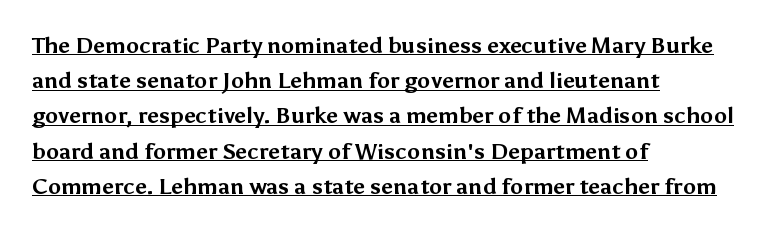
The image shows 22 px bold type, upright; set left-aligned, normal line spacing (1.6x), normal letter spacing, underlined.
